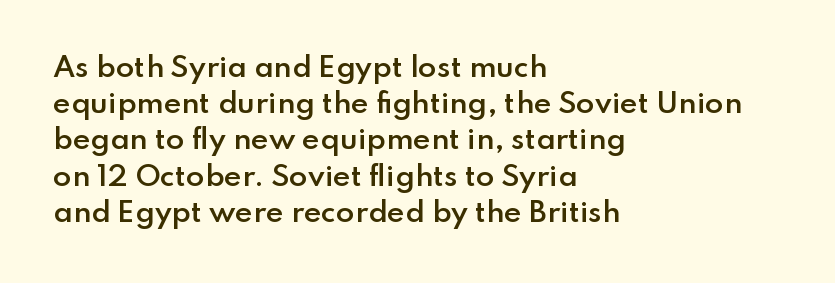
Nobody touched the tracking dial on this one. Its strokes are somewhat broadened, the hallmark of semibold type. Reading down the column, the eye jumps a familiar distance to each next line. Decoration check: the copy has no underline. The paragraph has a hard left edge and a soft right edge. Does the lettering tilt? It doesn't — this is upright.
